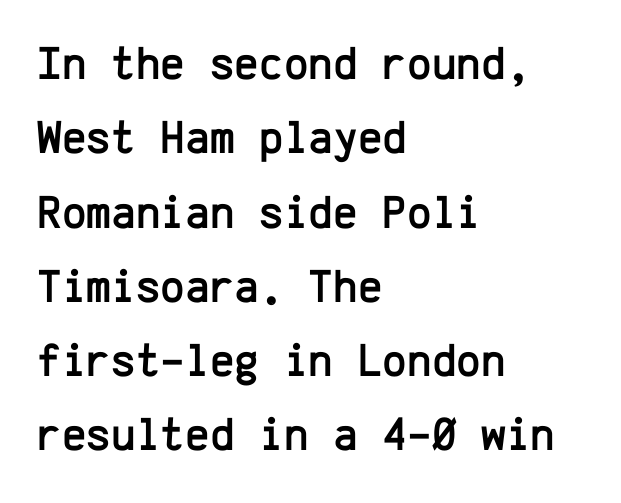
The image shows 47 px sans-serif type, upright, monospaced; set left-aligned, normal line spacing (1.58x), normal letter spacing, not underlined; low stroke contrast and a medium x-height.
